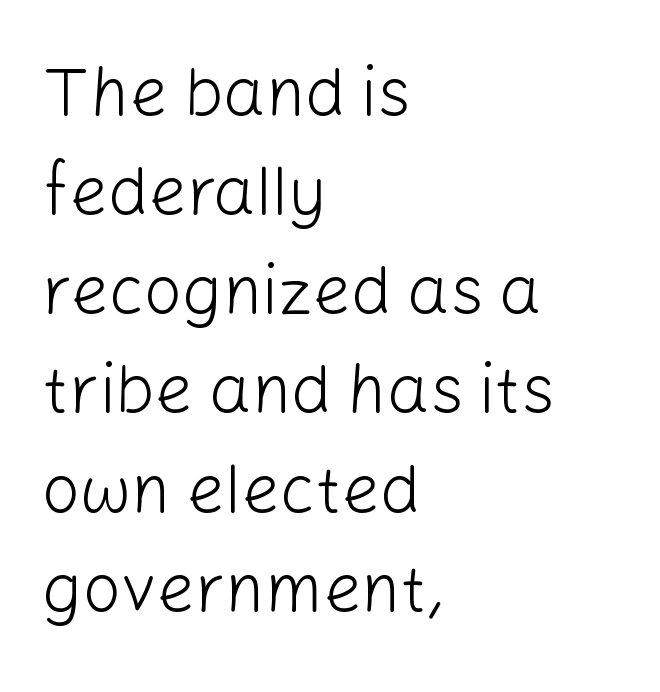
Q: Is the text bold? A: No.
Q: Is the text italic (slanted)? A: No, it is upright.
Q: Is the typeface a serif or a sans-serif typeface? A: Sans-serif.
Q: Is the text underlined? A: No.
Q: How is the paragraph aligned? A: Left-aligned.
Q: Is the spacing between letters normal or unusually wide? A: Normal.
Q: Is the spacing between lines tight, normal or loose? A: Normal.
Q: Width (condensed, normal, or wide)? A: Normal.
Q: Stroke contrast? A: Low.
Q: x-height? A: Medium.
Q: Monospaced? A: No.
